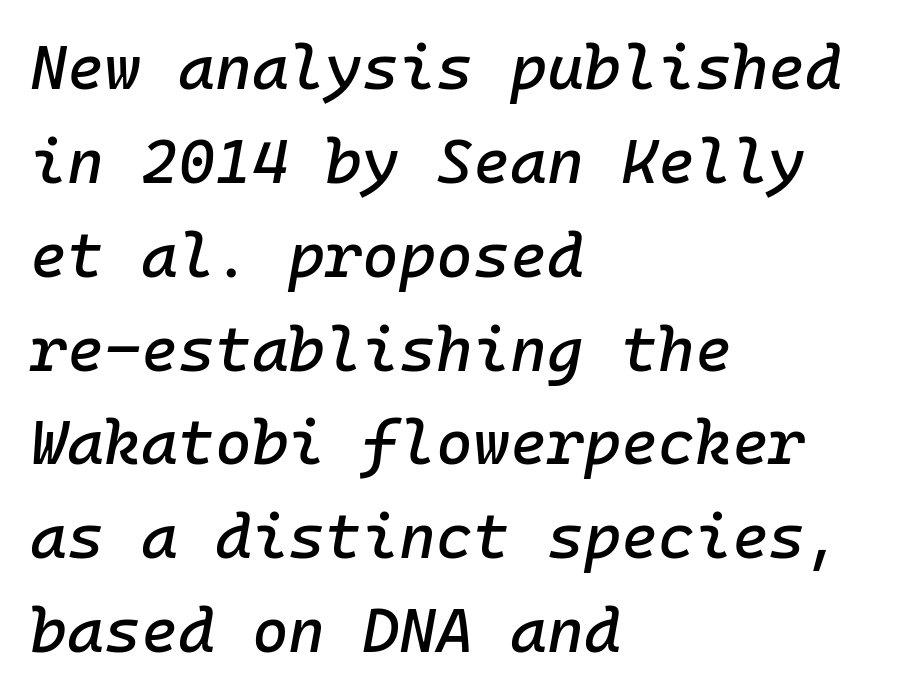
Q: Is the text italic (slanted)? A: Yes, it leans right by about 10 degrees.
Q: Is the text underlined? A: No.
Q: How is the paragraph aligned? A: Left-aligned.
Q: Is the spacing between letters normal or unusually wide? A: Normal.
Q: Is the spacing between lines tight, normal or loose? A: Normal.
Q: Width (condensed, normal, or wide)? A: Normal.
Q: Stroke contrast? A: Low.
Q: x-height? A: Medium.
Q: Monospaced? A: Yes.
